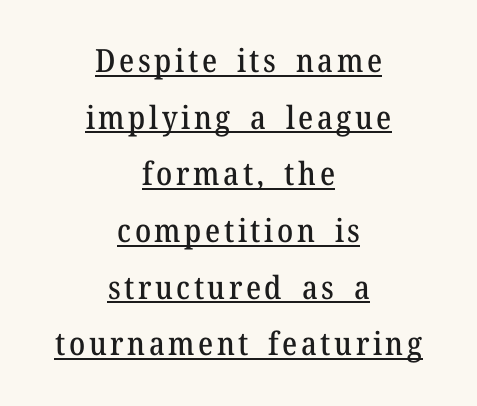
The image shows 32 px serif type, upright; set centered, line spacing 1.77x, underlined; medium stroke contrast and a medium x-height.
